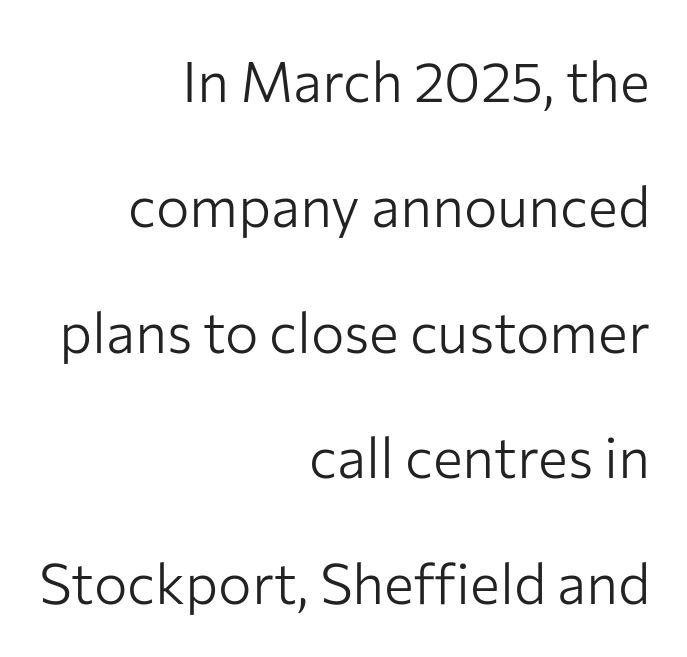
Q: Is the text bold? A: No.
Q: Is the text italic (slanted)? A: No, it is upright.
Q: Is the typeface a serif or a sans-serif typeface? A: Sans-serif.
Q: Is the text underlined? A: No.
Q: How is the paragraph aligned? A: Right-aligned.
Q: Is the spacing between letters normal or unusually wide? A: Normal.
Q: Is the spacing between lines tight, normal or loose? A: Loose.
Q: Width (condensed, normal, or wide)? A: Normal.
Q: Stroke contrast? A: Low.
Q: x-height? A: Medium.
Q: Monospaced? A: No.
